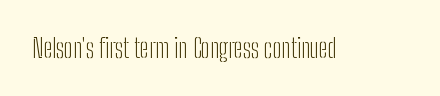
{"italic": "no", "bold": "no", "underline": "no", "letter_spacing": "normal", "letter_spacing_em": 0.0, "glyph_px": 26}
